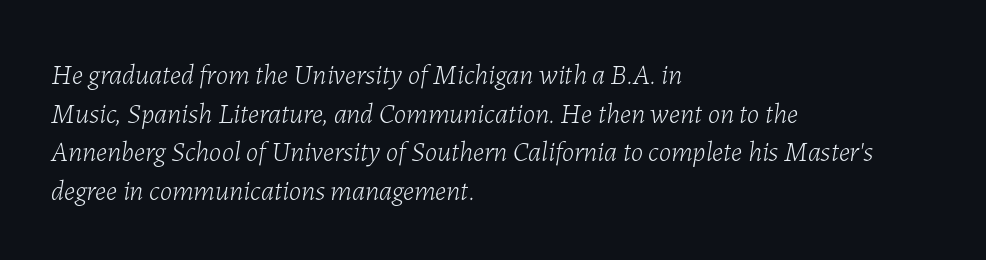
Q: Is the text bold? A: No.
Q: Is the text italic (slanted)? A: Yes, it leans right by about 7 degrees.
Q: Is the text underlined? A: No.
Q: How is the paragraph aligned? A: Left-aligned.
Q: Is the spacing between letters normal or unusually wide? A: Normal.
Q: Is the spacing between lines tight, normal or loose? A: Normal.
Q: Width (condensed, normal, or wide)? A: Normal.
Q: Stroke contrast? A: Low.
Q: x-height? A: Medium.
Q: Monospaced? A: No.
